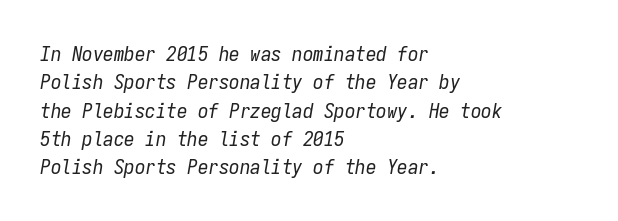
{"italic": "yes", "lean": "right", "slant_degrees": 9, "bold": "no", "underline": "no", "align": "left", "line_spacing": "normal", "line_spacing_ratio": 1.35, "letter_spacing": "normal", "letter_spacing_em": 0.0, "glyph_px": 21}
